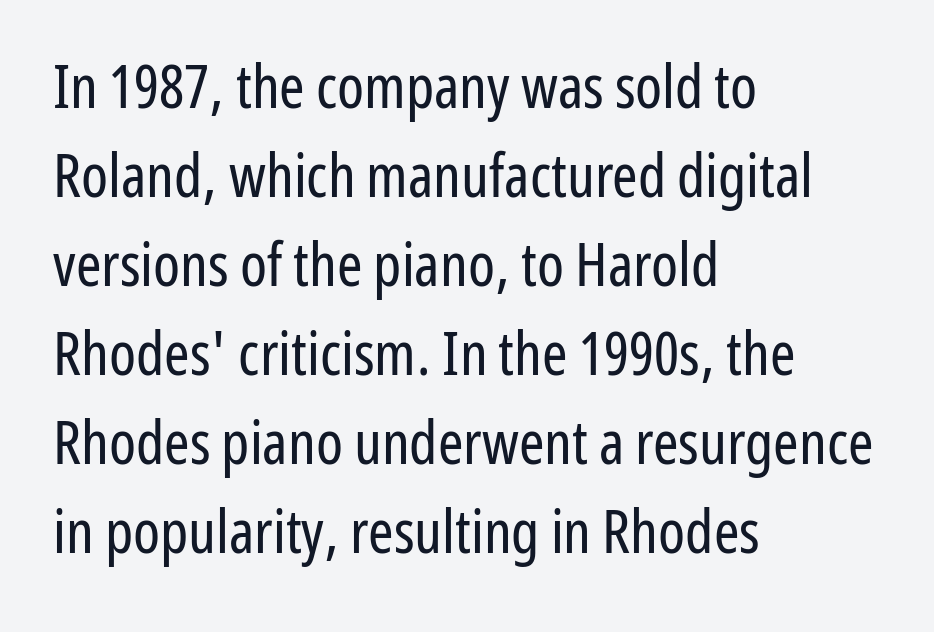
Leftover space on each line is placed entirely after the last word. Examine the stroke ends and you'll find no serifs. How would I describe the line gaps? Plain and ordinary. The face looks like a standard text weight, possibly lighter. A typesetter would call this proportional, since set widths differ per character.
